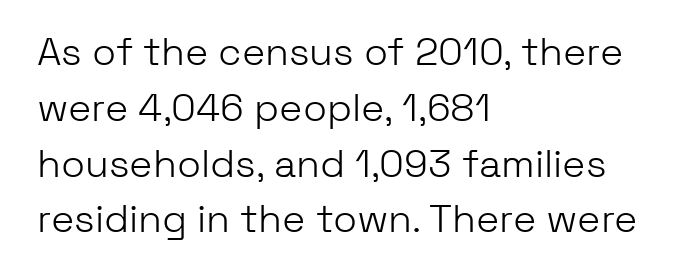
Grotesque or geometric, the face here clearly has no serifs. Vertical stems look standard width or narrower in stroke. How are the letters spaced? Ordinarily, with no added tracking. The rendering anchors every line to the left-hand side. The zone under the glyphs is completely vacant. Evenly set lines give the paragraph a standard silhouette.
